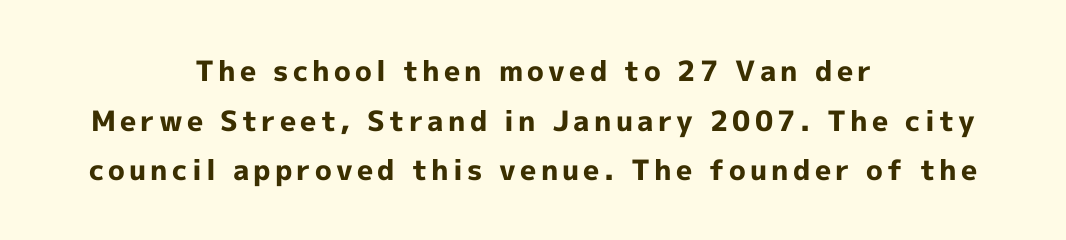
Q: Is the text bold? A: Yes.
Q: Is the text italic (slanted)? A: No, it is upright.
Q: Is the typeface a serif or a sans-serif typeface? A: Sans-serif.
Q: Is the text underlined? A: No.
Q: How is the paragraph aligned? A: Centered.
Q: Width (condensed, normal, or wide)? A: Normal.
Q: x-height? A: Medium.
Q: Monospaced? A: No.
